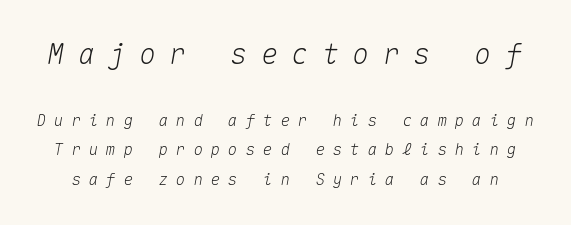
{"italic": "yes", "lean": "right", "slant_degrees": 10, "width": "normal", "stroke_contrast": "medium", "x_height": "medium", "monospaced": "yes", "underline": "no", "line_spacing_ratio": 1.84, "letter_spacing": "wide", "letter_spacing_em": 0.49, "larger_block": "first", "size_ratio": 1.75, "glyph_px": 28}
